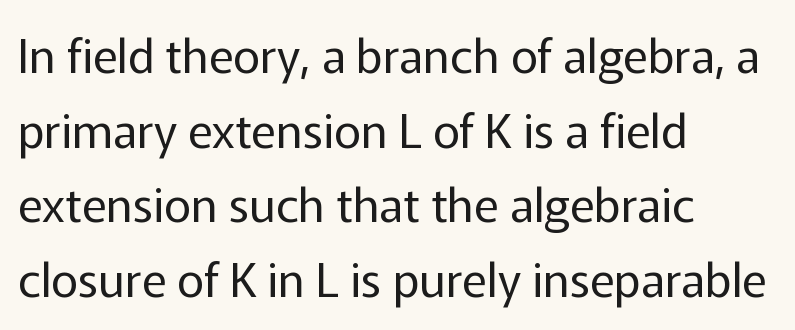
The image shows 47 px regular-weight sans-serif type, upright; set left-aligned, normal line spacing (1.59x), normal letter spacing, not underlined; low stroke contrast and a medium x-height.
